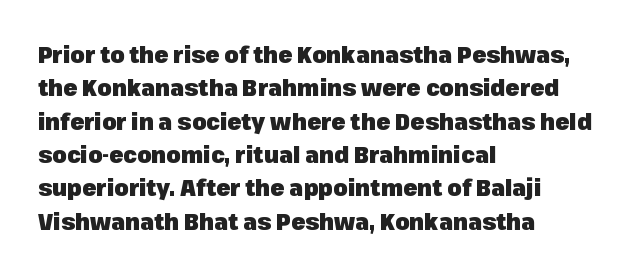
The image shows 23 px bold type, upright; set left-aligned, normal line spacing (1.45x), normal letter spacing, not underlined.
